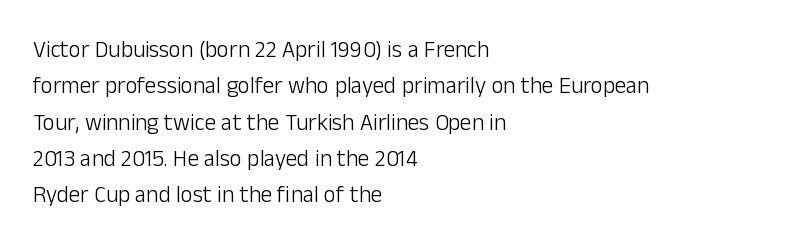
Compared with typical paragraphs, the rows here are spaced about the same. The letterforms sit at book weight or below. Ascenders rise straight up at ninety degrees. The lines are quadded left. Check the space under the baseline: it is left empty. Tracking value appears to be zero — textbook default spacing.
